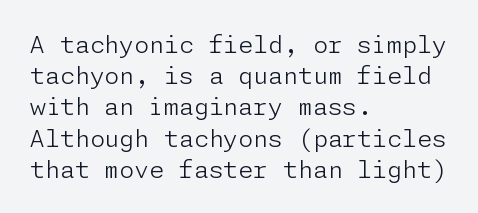
The image shows 24 px text type, upright; set left-aligned, normal line spacing (1.3x), normal letter spacing, not underlined.
